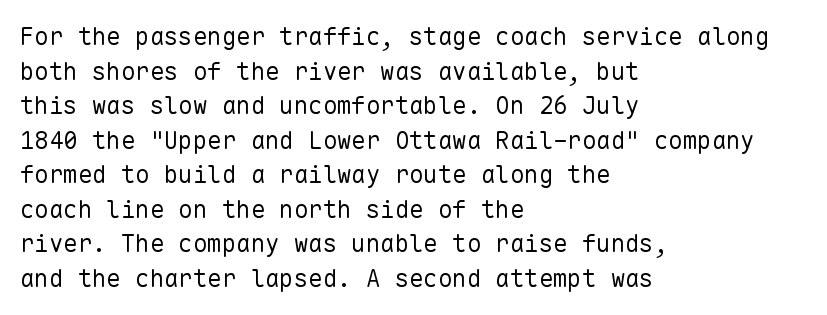
The image shows 24 px text type, upright; set left-aligned, normal line spacing (1.44x), normal letter spacing, not underlined.
